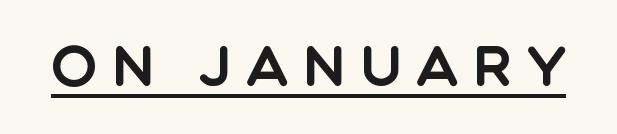
Q: Is the text italic (slanted)? A: No, it is upright.
Q: Is the typeface a serif or a sans-serif typeface? A: Sans-serif.
Q: Is the text underlined? A: Yes.
Q: Is the spacing between letters normal or unusually wide? A: Unusually wide.
Q: Width (condensed, normal, or wide)? A: Normal.
Q: x-height? A: Large.
Q: Monospaced? A: No.
